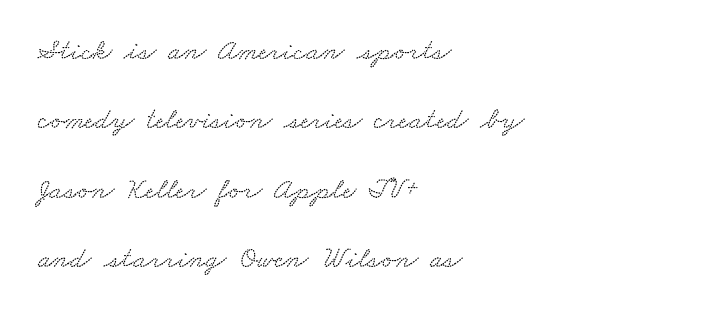
The image shows 30 px wide serif type; set left-aligned, loose line spacing (2.31x), normal letter spacing, not underlined; medium stroke contrast and a small x-height.
